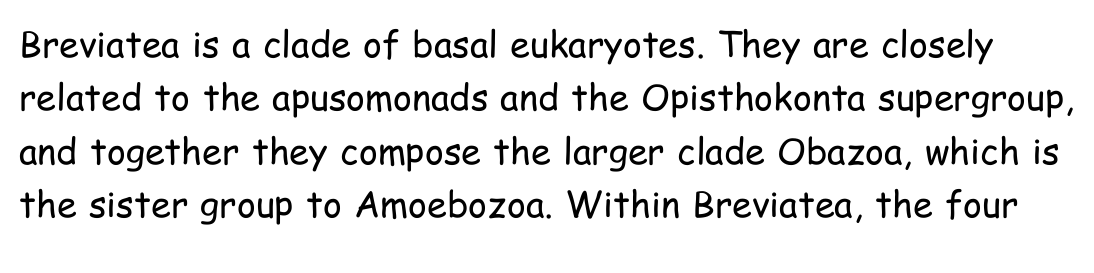
Q: Is the text bold? A: No.
Q: Is the text italic (slanted)? A: No, it is upright.
Q: Is the typeface a serif or a sans-serif typeface? A: Sans-serif.
Q: Is the text underlined? A: No.
Q: Is the spacing between letters normal or unusually wide? A: Normal.
Q: Is the spacing between lines tight, normal or loose? A: Normal.
Q: Width (condensed, normal, or wide)? A: Condensed.
Q: Stroke contrast? A: Low.
Q: x-height? A: Medium.
Q: Monospaced? A: No.
